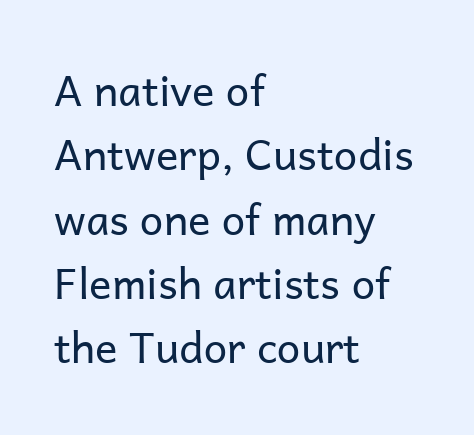
Q: Is the text bold? A: No.
Q: Is the text italic (slanted)? A: No, it is upright.
Q: Is the typeface a serif or a sans-serif typeface? A: Sans-serif.
Q: Is the text underlined? A: No.
Q: How is the paragraph aligned? A: Left-aligned.
Q: Is the spacing between letters normal or unusually wide? A: Normal.
Q: Is the spacing between lines tight, normal or loose? A: Normal.
Q: Width (condensed, normal, or wide)? A: Normal.
Q: Stroke contrast? A: Low.
Q: x-height? A: Medium.
Q: Monospaced? A: No.
